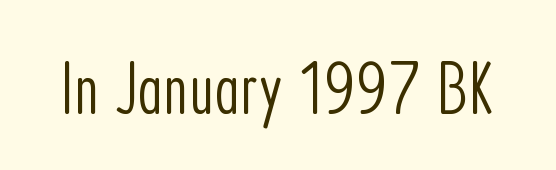
{"serif": "no", "italic": "no", "bold": "no", "weight": "light", "width": "condensed", "stroke_contrast": "low", "x_height": "medium", "monospaced": "no", "underline": "no", "letter_spacing": "normal", "letter_spacing_em": 0.0, "glyph_px": 75}
